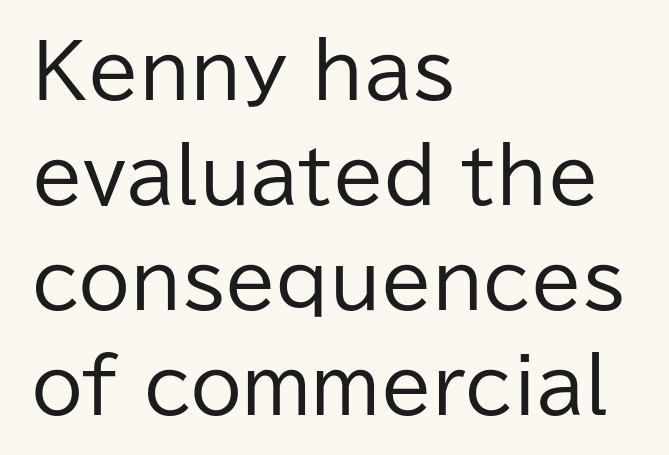
Q: Is the text bold? A: No.
Q: Is the text italic (slanted)? A: No, it is upright.
Q: Is the typeface a serif or a sans-serif typeface? A: Sans-serif.
Q: Is the text underlined? A: No.
Q: How is the paragraph aligned? A: Left-aligned.
Q: Is the spacing between letters normal or unusually wide? A: Normal.
Q: Is the spacing between lines tight, normal or loose? A: Normal.
Q: Width (condensed, normal, or wide)? A: Normal.
Q: Stroke contrast? A: Low.
Q: x-height? A: Medium.
Q: Monospaced? A: No.
